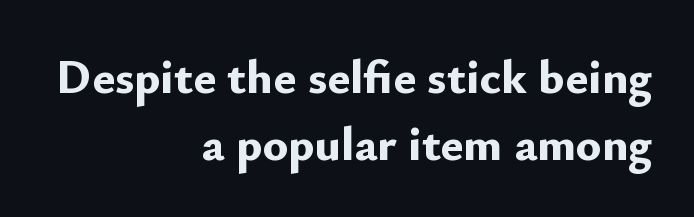
{"serif": "no", "italic": "no", "bold": "yes", "weight": "bold", "width": "normal", "stroke_contrast": "low", "x_height": "small", "monospaced": "no", "underline": "no", "align": "right", "line_spacing": "normal", "line_spacing_ratio": 1.4, "letter_spacing": "normal", "letter_spacing_em": 0.0, "glyph_px": 48}
